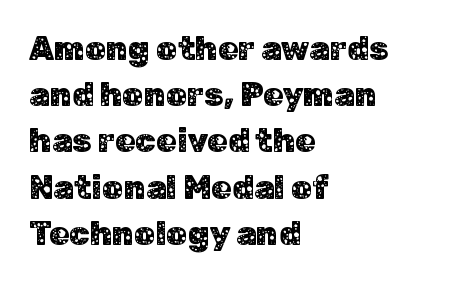
The image shows 33 px sans-serif type, upright; set left-aligned, normal line spacing (1.4x), normal letter spacing, not underlined; low stroke contrast and a medium x-height.
